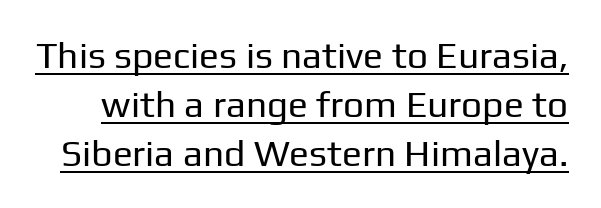
Q: Is the text bold? A: No.
Q: Is the text italic (slanted)? A: No, it is upright.
Q: Is the typeface a serif or a sans-serif typeface? A: Sans-serif.
Q: Is the text underlined? A: Yes.
Q: Is the spacing between letters normal or unusually wide? A: Normal.
Q: Is the spacing between lines tight, normal or loose? A: Normal.
Q: Width (condensed, normal, or wide)? A: Normal.
Q: Stroke contrast? A: Low.
Q: x-height? A: Medium.
Q: Monospaced? A: No.
